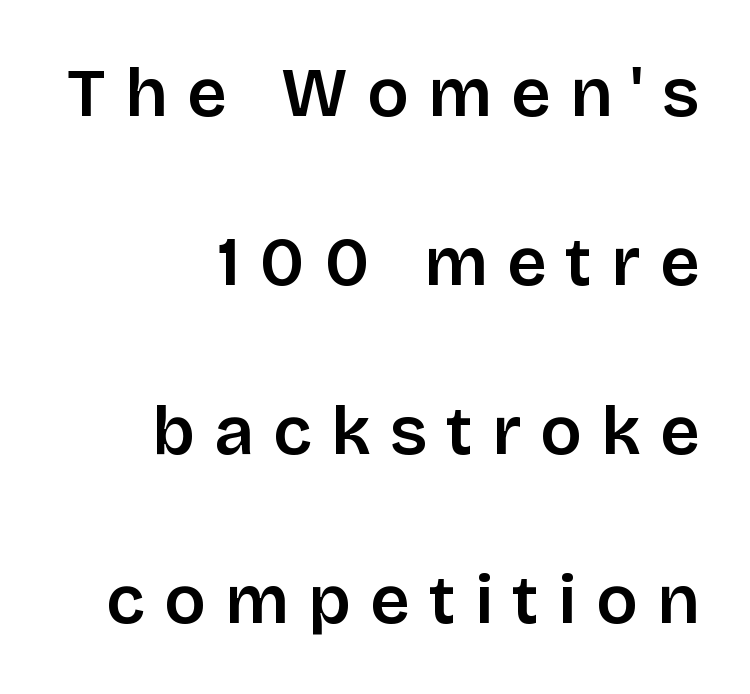
Posture: upright roman. This rendering widens character spacing well past its baseline value. Horizontal alignment here is rightward, an uncommon choice for prose. Just letters on the line, the space beneath them empty.
